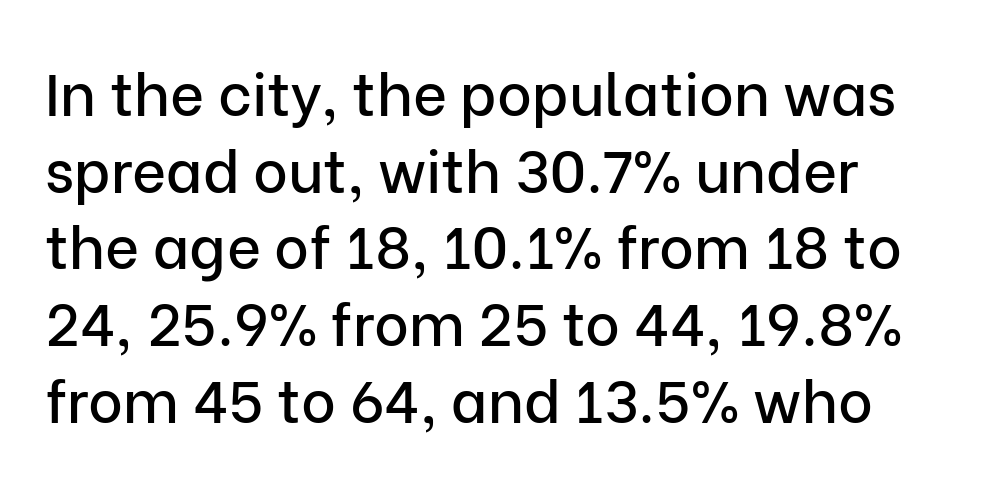
Q: Is the text italic (slanted)? A: No, it is upright.
Q: Is the typeface a serif or a sans-serif typeface? A: Sans-serif.
Q: Is the text underlined? A: No.
Q: Is the spacing between letters normal or unusually wide? A: Normal.
Q: Is the spacing between lines tight, normal or loose? A: Normal.
Q: Width (condensed, normal, or wide)? A: Normal.
Q: Stroke contrast? A: Low.
Q: x-height? A: Medium.
Q: Monospaced? A: No.
